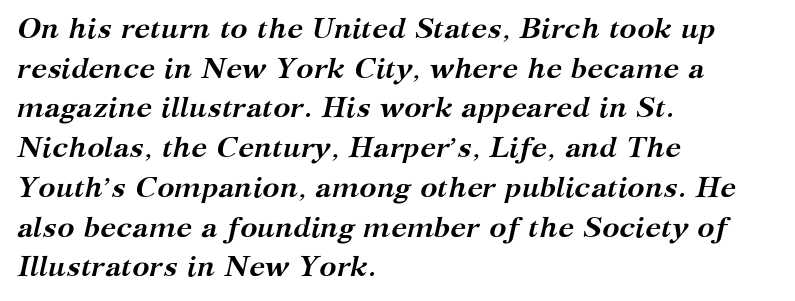
{"serif": "yes", "italic": "yes", "lean": "right", "slant_degrees": 12, "bold": "yes", "weight": "semibold", "width": "normal", "stroke_contrast": "medium", "x_height": "medium", "monospaced": "no", "underline": "no", "align": "left", "line_spacing": "normal", "line_spacing_ratio": 1.37, "letter_spacing": "normal", "letter_spacing_em": 0.0, "glyph_px": 29}
